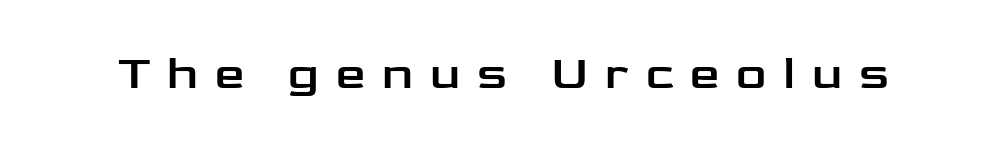
{"serif": "no", "italic": "no", "width": "wide", "stroke_contrast": "low", "x_height": "medium", "monospaced": "no", "underline": "no", "letter_spacing": "wide", "letter_spacing_em": 0.36, "glyph_px": 47}
